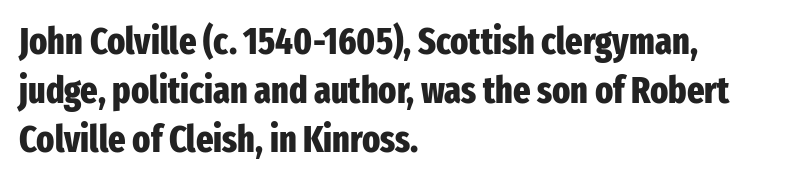
Chunky letters — that's bold for sure. Vertically, the passage feels balanced, rows spaced as you'd expect. Does the lettering tilt? It doesn't — this is upright. These lines are rendered in a variable-pitch font.
